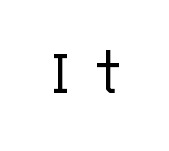
The image shows 72 px light sans-serif type, upright, monospaced; set not underlined; low stroke contrast and a large x-height.
